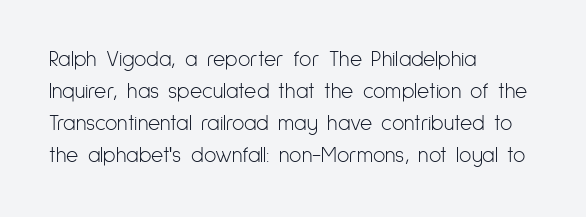
{"italic": "no", "bold": "no", "underline": "no", "align": "left", "line_spacing": "normal", "line_spacing_ratio": 1.53, "letter_spacing": "normal", "letter_spacing_em": 0.0, "glyph_px": 21}
